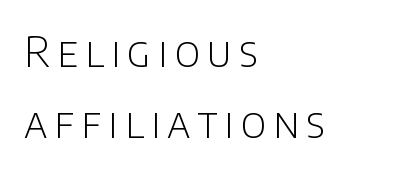
The image shows 41 px light sans-serif type, upright; set left-aligned, line spacing 1.74x, not underlined; low stroke contrast and a large x-height.
